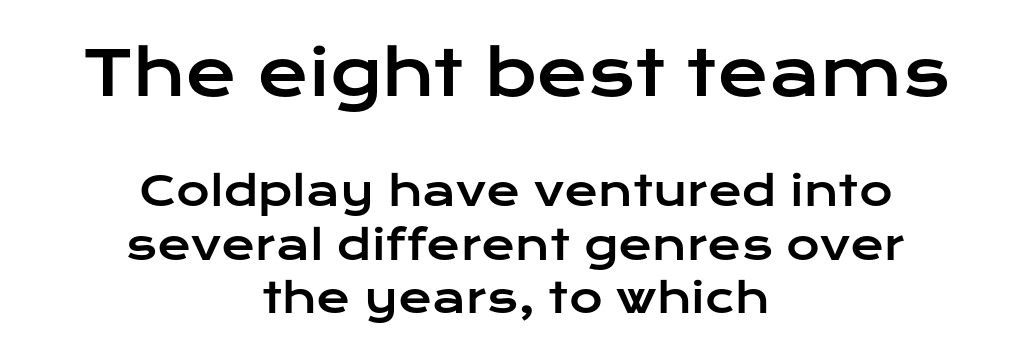
{"serif": "no", "italic": "no", "width": "wide", "stroke_contrast": "low", "x_height": "medium", "monospaced": "no", "underline": "no", "align": "center", "line_spacing": "normal", "line_spacing_ratio": 1.31, "letter_spacing": "normal", "letter_spacing_em": 0.0, "larger_block": "first", "size_ratio": 1.51, "glyph_px": 62}
